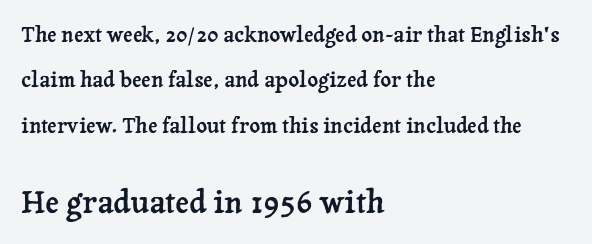
{"serif": "yes", "italic": "no", "width": "normal", "stroke_contrast": "low", "x_height": "medium", "monospaced": "no", "underline": "no", "align": "left", "line_spacing": "loose", "line_spacing_ratio": 2.16, "letter_spacing": "normal", "letter_spacing_em": 0.0, "larger_block": "second", "size_ratio": 1.48, "glyph_px": 31}
